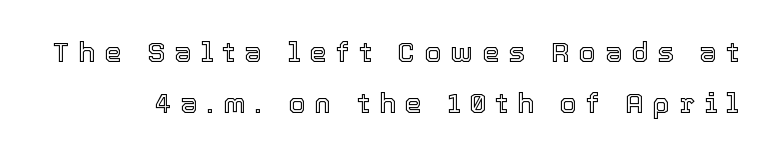
{"italic": "no", "width": "normal", "x_height": "medium", "monospaced": "no", "underline": "no", "line_spacing_ratio": 1.83, "letter_spacing": "wide", "letter_spacing_em": 0.32, "glyph_px": 28}
